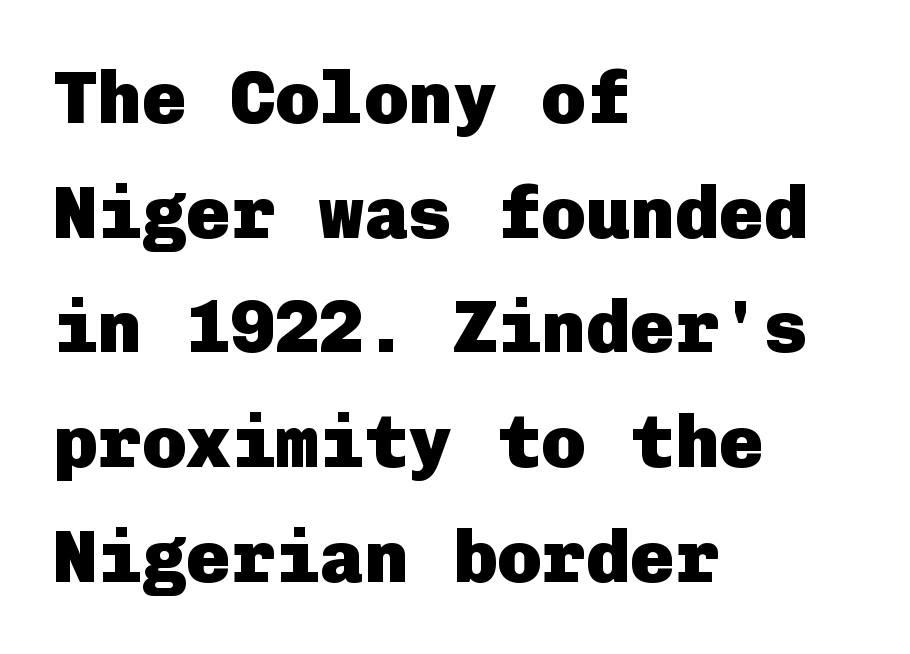
The space beneath each line is pristine and unruled. Teacher's note: observe the even left margin — that is flush-left alignment. This is roman type, the default non-slanted kind. Caption: standard tracking, unaltered.
